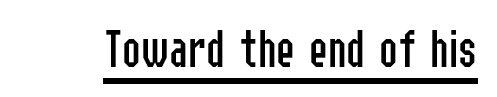
The tracking reads as untouched default to a designer's eye. Beneath each row of characters lies a ruled line. The letters look calm and open, with moderate or lighter stems. In terms of letterform style, serifs are entirely absent. Each letter keeps its own natural width here, so spacing adapts to shape.
